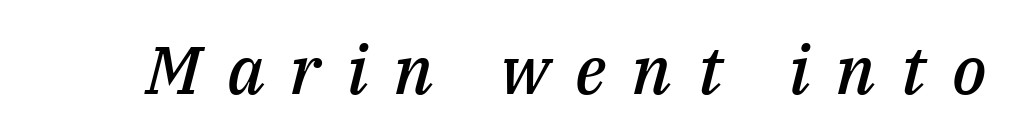
The area under the type is left untouched. The characters look somewhat weighty, a semibold short of true bold. Words appear elongated and porous because spacing is wide. The passage shown leans; its letterforms are oblique. Do the characters align in a grid? No, the font is proportional.
